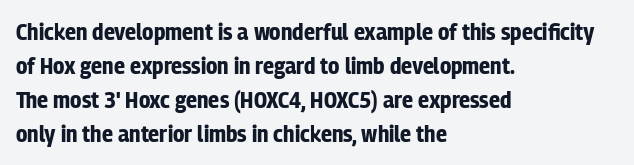
{"italic": "no", "bold": "yes", "underline": "no", "align": "left", "line_spacing": "normal", "line_spacing_ratio": 1.42, "letter_spacing": "normal", "letter_spacing_em": 0.0, "glyph_px": 24}
